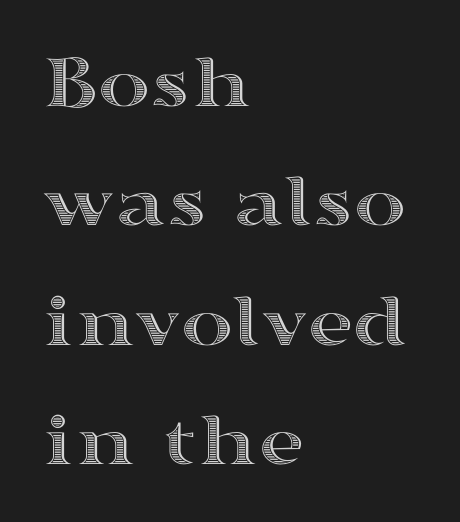
What's the leading like? Ordinary, nothing unusual. Posture: vertical. Characters follow at the spacing the type designer built in. The passage shown is typed in a proportional face where columns would drift.
